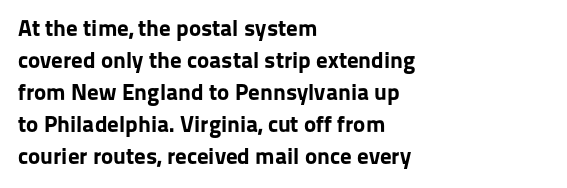
{"italic": "no", "bold": "yes", "underline": "no", "align": "left", "line_spacing": "normal", "line_spacing_ratio": 1.39, "letter_spacing": "normal", "letter_spacing_em": 0.0, "glyph_px": 23}
